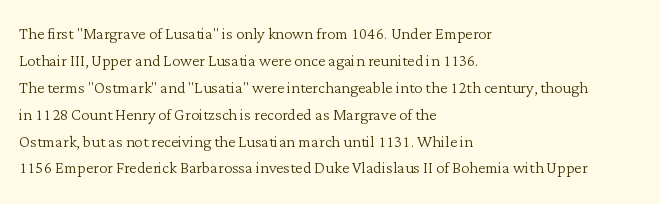
Q: Is the text bold? A: No.
Q: Is the text italic (slanted)? A: No, it is upright.
Q: Is the text underlined? A: No.
Q: How is the paragraph aligned? A: Left-aligned.
Q: Is the spacing between letters normal or unusually wide? A: Normal.
Q: Is the spacing between lines tight, normal or loose? A: Normal.
